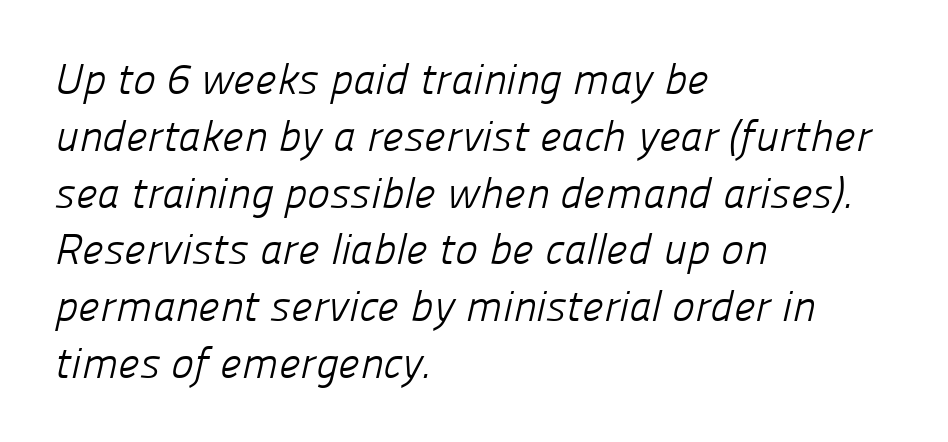
The image shows 43 px light sans-serif type; set left-aligned, normal line spacing (1.32x), normal letter spacing, not underlined; low stroke contrast and a medium x-height.
